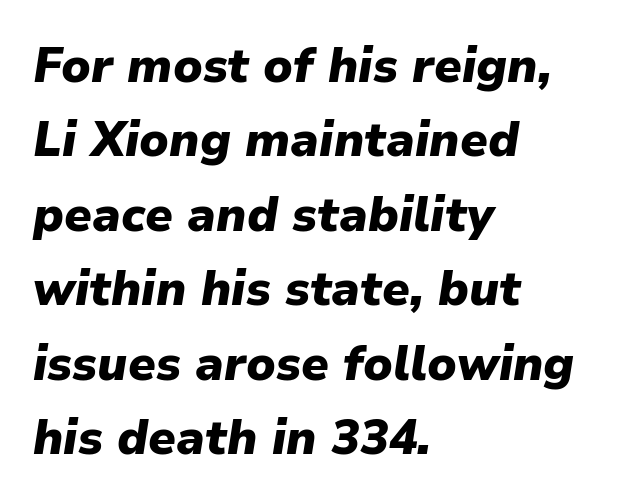
The lines in this sample share a left origin and differ only in where they stop. The face used here is proportionally spaced, like ordinary book or web type. The lettering tilts uniformly, giving the passage an italic look. Quick note: underline off. Honestly, the letter spacing is just normal — you wouldn't notice it. Every letter is thick-stroked: bold, no question.
